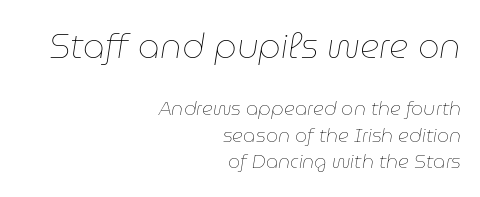
{"italic": "yes", "lean": "right", "slant_degrees": 9, "bold": "no", "weight": "thin", "width": "normal", "stroke_contrast": "low", "x_height": "medium", "monospaced": "no", "underline": "no", "align": "right", "line_spacing": "normal", "line_spacing_ratio": 1.39, "letter_spacing": "normal", "letter_spacing_em": 0.0, "larger_block": "first", "size_ratio": 1.79, "glyph_px": 34}
